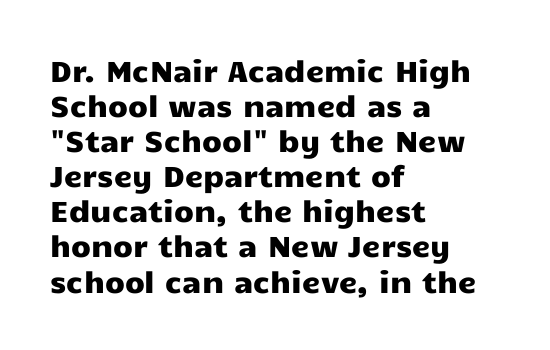
The image shows 29 px wide sans-serif type, upright; set left-aligned, line spacing 1.21x, normal letter spacing, not underlined; low stroke contrast and a medium x-height.
